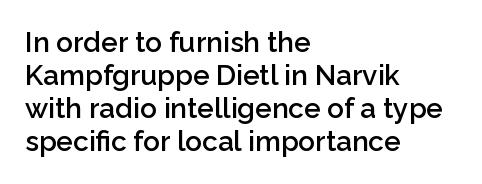
A typesetter would call this proportional, since set widths differ per character. Layout note: lines flush left. The strokes are fattened partway — semibold, not bold. Check the space under the baseline: it is left empty. Posture: straight, roman, zero tilt. Words appear dense and cohesive because spacing is normal.
